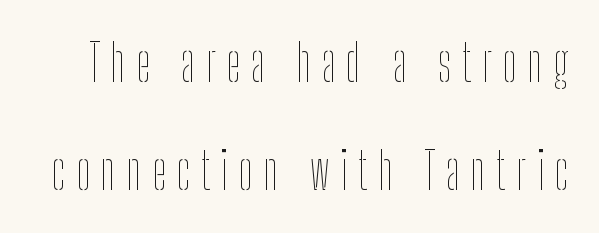
Q: Is the text bold? A: No.
Q: Is the text italic (slanted)? A: No, it is upright.
Q: Is the text underlined? A: No.
Q: Is the spacing between letters normal or unusually wide? A: Unusually wide.
Q: Is the spacing between lines tight, normal or loose? A: Loose.
Q: Width (condensed, normal, or wide)? A: Condensed.
Q: Stroke contrast? A: Low.
Q: x-height? A: Medium.
Q: Monospaced? A: No.
